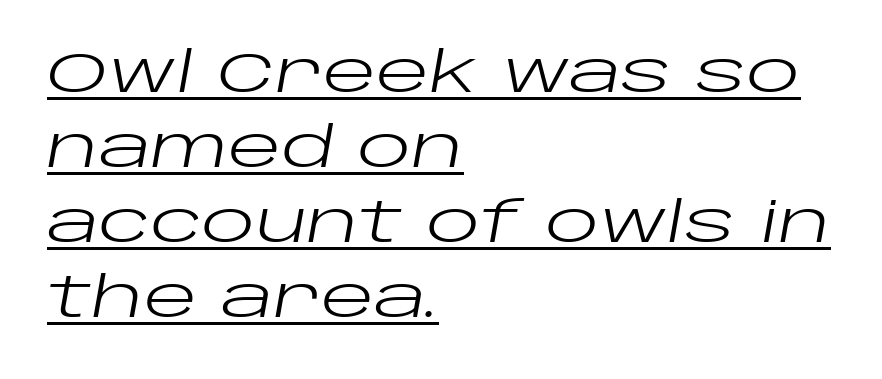
{"italic": "yes", "lean": "right", "slant_degrees": 10, "bold": "no", "weight": "regular", "width": "wide", "stroke_contrast": "low", "x_height": "large", "monospaced": "no", "underline": "yes", "align": "left", "line_spacing": "normal", "line_spacing_ratio": 1.34, "letter_spacing": "normal", "letter_spacing_em": 0.0, "glyph_px": 56}
